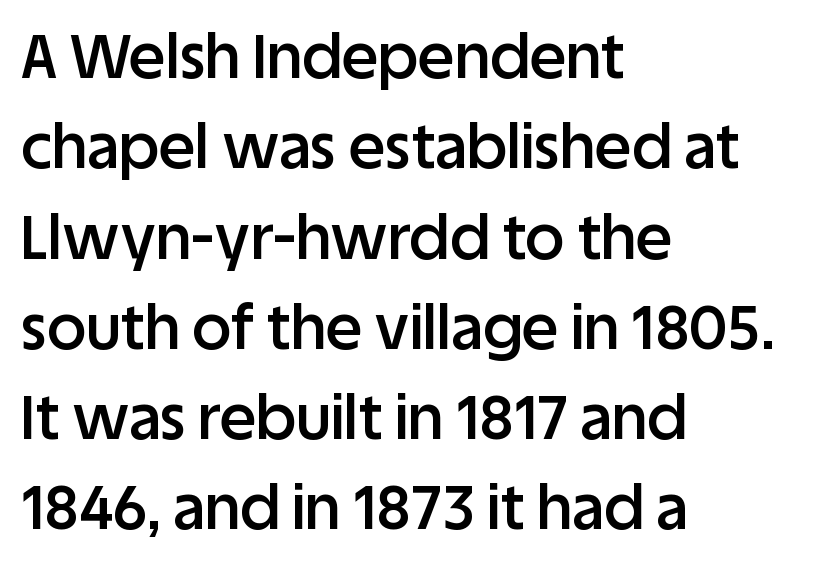
The image shows 61 px semibold sans-serif type, upright; set left-aligned, normal line spacing (1.48x), normal letter spacing, not underlined; low stroke contrast and a large x-height.
